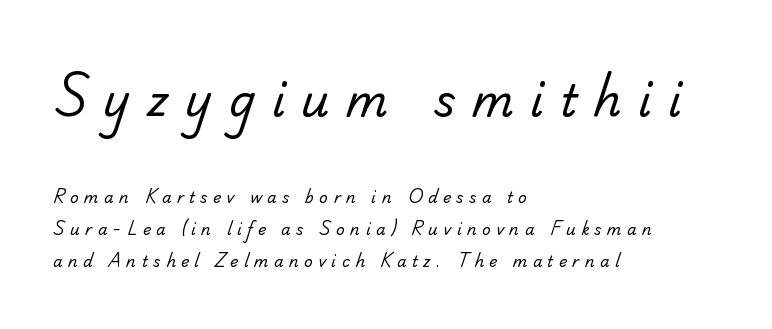
The image shows 44 px regular-weight sans-serif type; set left-aligned, loose line spacing (2.12x), unusually wide letter spacing (+0.37 em), not underlined; the first (top) block is 2.93x larger; low stroke contrast and a small x-height.
